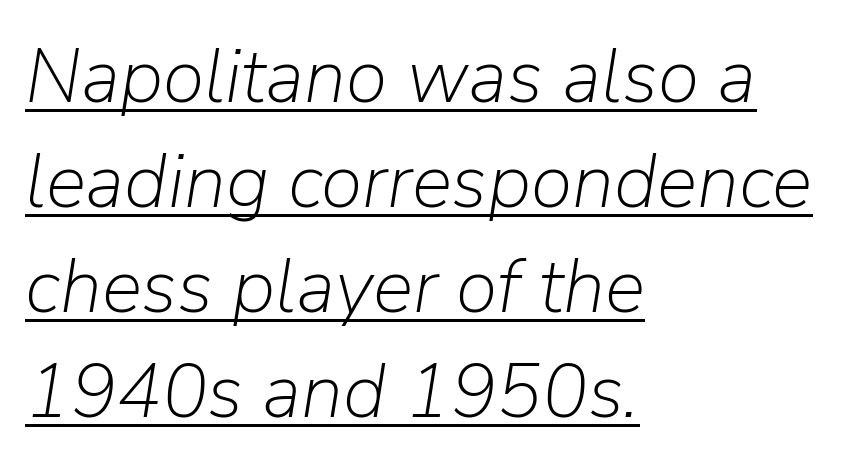
{"italic": "yes", "lean": "right", "slant_degrees": 9, "bold": "no", "weight": "light", "width": "normal", "stroke_contrast": "low", "x_height": "medium", "monospaced": "no", "underline": "yes", "align": "left", "line_spacing": "normal", "line_spacing_ratio": 1.38, "letter_spacing": "normal", "letter_spacing_em": 0.0, "glyph_px": 76}
